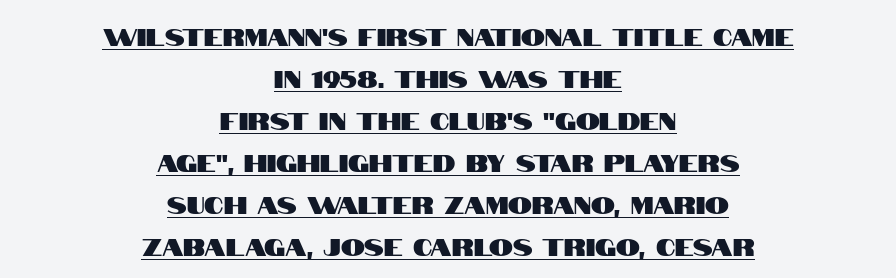
The image shows 24 px text type, upright; set centered, line spacing 1.75x, normal letter spacing, underlined.
